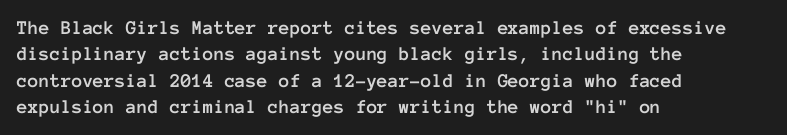
Q: Is the text italic (slanted)? A: No, it is upright.
Q: Is the text underlined? A: No.
Q: How is the paragraph aligned? A: Left-aligned.
Q: Is the spacing between letters normal or unusually wide? A: Normal.
Q: Is the spacing between lines tight, normal or loose? A: Normal.
